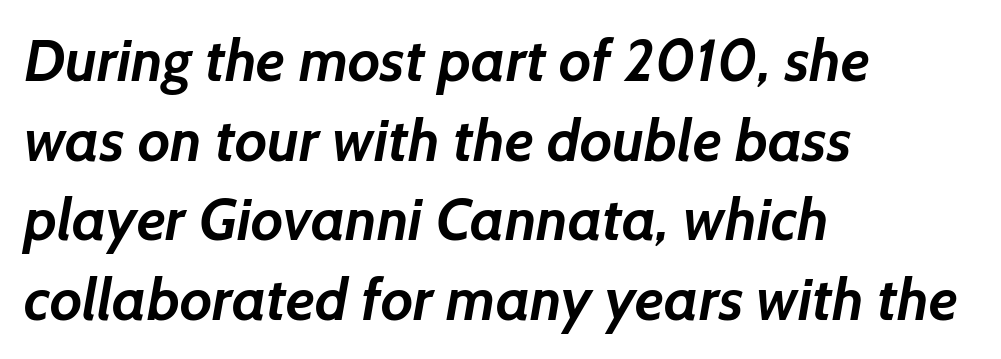
{"serif": "no", "bold": "yes", "weight": "semibold", "width": "normal", "stroke_contrast": "low", "x_height": "medium", "monospaced": "no", "underline": "no", "align": "left", "line_spacing": "normal", "line_spacing_ratio": 1.35, "letter_spacing": "normal", "letter_spacing_em": 0.0, "glyph_px": 59}
